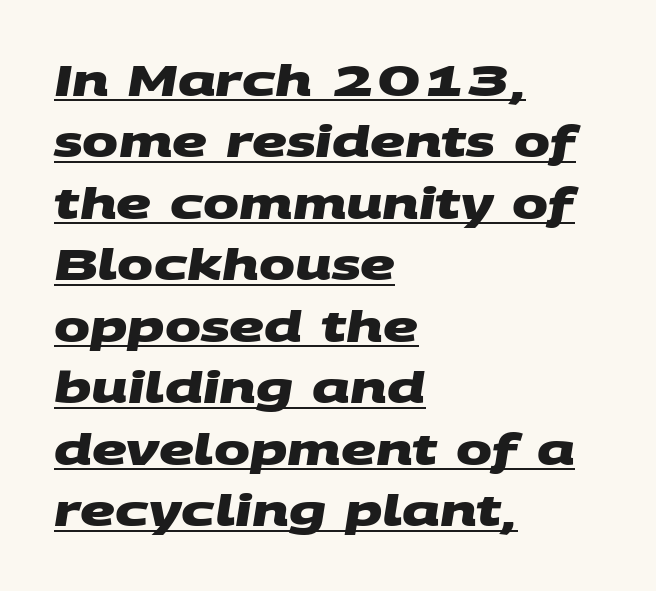
The image shows 43 px heavy, wide sans-serif type; set left-aligned, normal line spacing (1.43x), normal letter spacing, underlined; medium stroke contrast and a large x-height.
